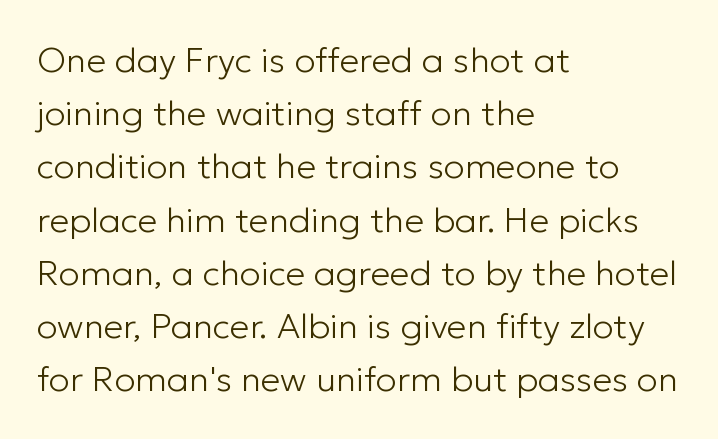
Q: Is the text bold? A: No.
Q: Is the text italic (slanted)? A: No, it is upright.
Q: Is the typeface a serif or a sans-serif typeface? A: Sans-serif.
Q: Is the text underlined? A: No.
Q: How is the paragraph aligned? A: Left-aligned.
Q: Is the spacing between letters normal or unusually wide? A: Normal.
Q: Is the spacing between lines tight, normal or loose? A: Normal.
Q: Width (condensed, normal, or wide)? A: Normal.
Q: Stroke contrast? A: Low.
Q: x-height? A: Medium.
Q: Monospaced? A: No.
